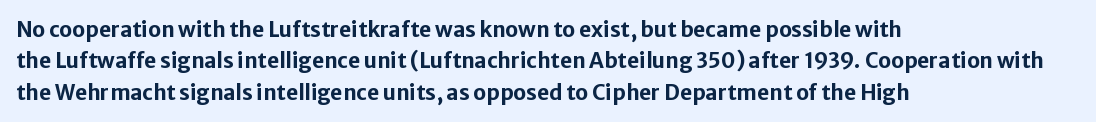
Q: Is the text bold? A: Yes.
Q: Is the text italic (slanted)? A: No, it is upright.
Q: Is the text underlined? A: No.
Q: How is the paragraph aligned? A: Left-aligned.
Q: Is the spacing between letters normal or unusually wide? A: Normal.
Q: Is the spacing between lines tight, normal or loose? A: Normal.
